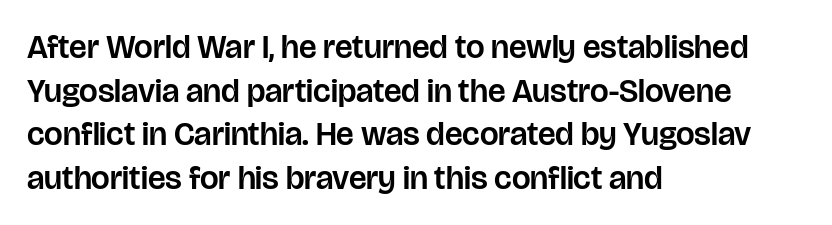
The image shows 33 px sans-serif type, upright; set left-aligned, normal line spacing (1.32x), normal letter spacing, not underlined; low stroke contrast and a large x-height.
